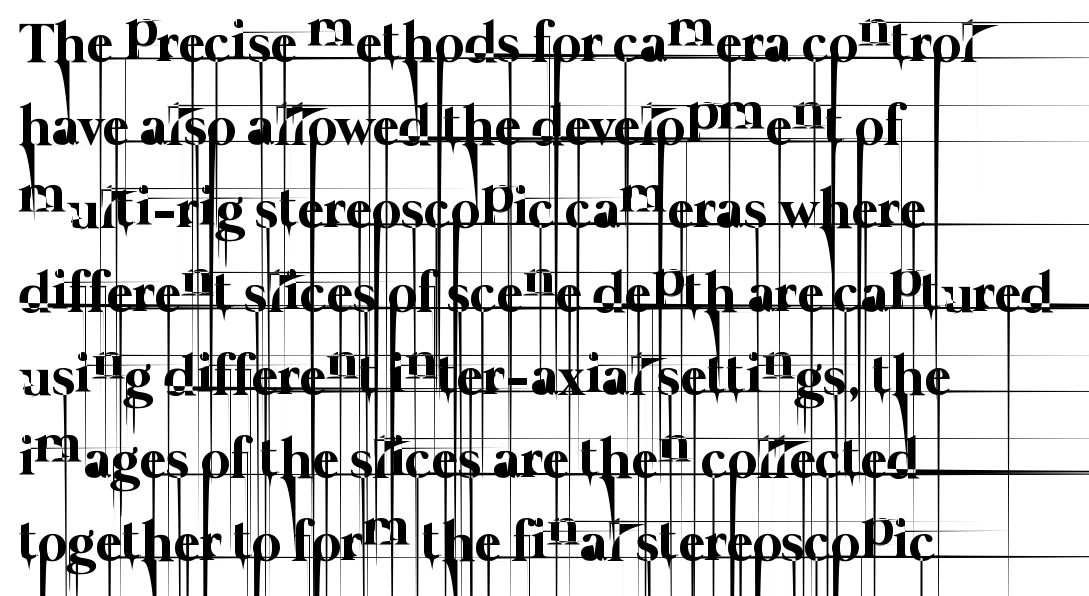
Q: Is the text bold? A: No.
Q: Is the text underlined? A: No.
Q: How is the paragraph aligned? A: Left-aligned.
Q: Is the spacing between letters normal or unusually wide? A: Normal.
Q: Is the spacing between lines tight, normal or loose? A: Normal.
Q: Width (condensed, normal, or wide)? A: Normal.
Q: Stroke contrast? A: Low.
Q: x-height? A: Medium.
Q: Monospaced? A: No.
